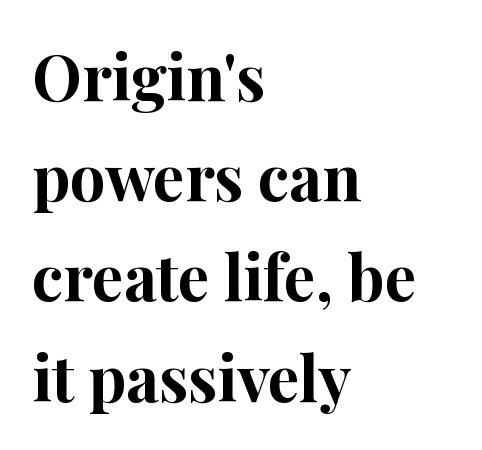
The image shows 63 px bold serif type, upright; set left-aligned, normal line spacing (1.59x), normal letter spacing, not underlined; high stroke contrast and a medium x-height.
